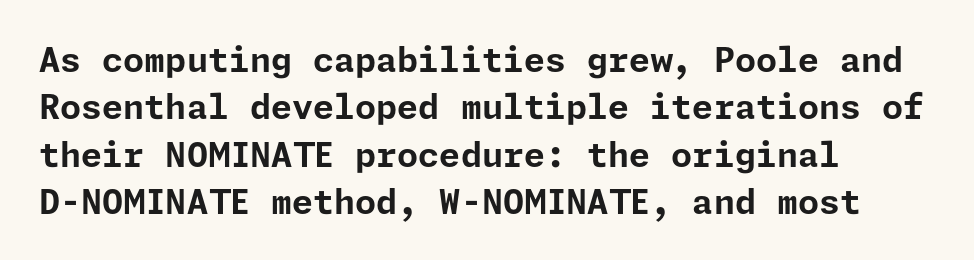
Q: Is the text bold? A: Yes.
Q: Is the text italic (slanted)? A: No, it is upright.
Q: Is the typeface a serif or a sans-serif typeface? A: Sans-serif.
Q: Is the text underlined? A: No.
Q: How is the paragraph aligned? A: Left-aligned.
Q: Is the spacing between letters normal or unusually wide? A: Normal.
Q: Is the spacing between lines tight, normal or loose? A: Normal.
Q: Width (condensed, normal, or wide)? A: Normal.
Q: Stroke contrast? A: Low.
Q: x-height? A: Medium.
